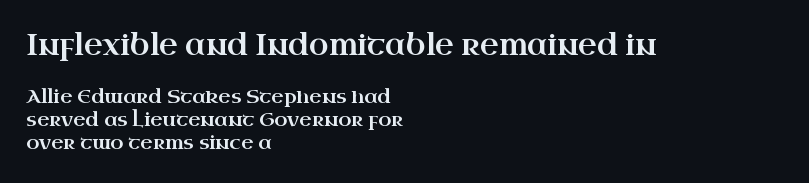
The image shows 29 px wide serif type, upright; set left-aligned, line spacing 1.21x, normal letter spacing, not underlined; the first (top) block is 1.53x larger; high stroke contrast and a small x-height.
